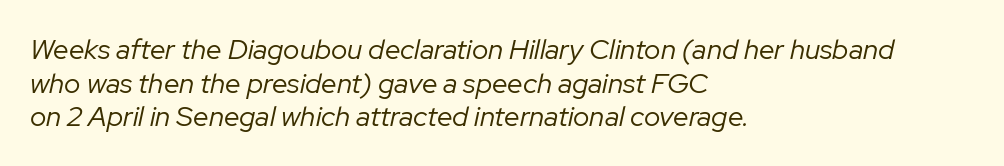
{"italic": "yes", "lean": "right", "slant_degrees": 12, "bold": "no", "weight": "regular", "width": "normal", "stroke_contrast": "low", "x_height": "medium", "monospaced": "no", "underline": "no", "align": "left", "line_spacing_ratio": 1.2, "letter_spacing": "normal", "letter_spacing_em": 0.0, "glyph_px": 28}
